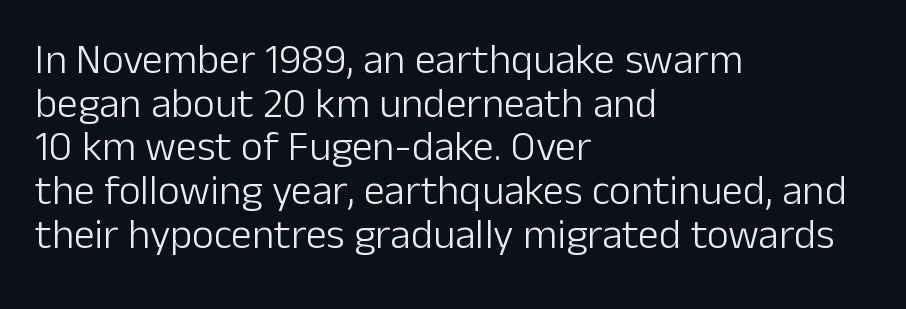
{"serif": "no", "italic": "no", "bold": "no", "weight": "light", "width": "normal", "stroke_contrast": "low", "x_height": "medium", "monospaced": "no", "underline": "no", "align": "left", "line_spacing": "tight", "line_spacing_ratio": 1.04, "letter_spacing": "normal", "letter_spacing_em": 0.0, "glyph_px": 42}
